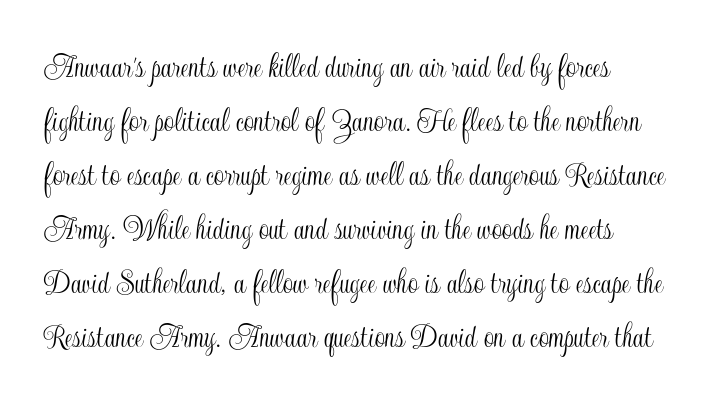
A typesetter would call this proportional, since set widths differ per character. Check under the words: just untouched page. Compared with typical body copy, the letter spacing here is the same. The vertical gap from one line to the next is medium.
